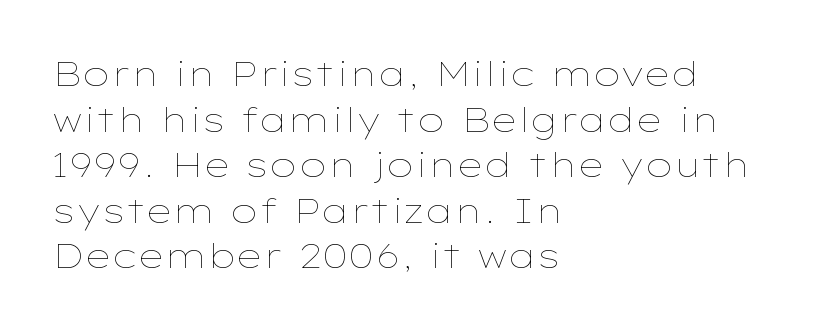
What stands out about the letter spacing? Nothing — it is the standard amount. Rendered with straight, roman letterforms. The space directly below the letters is spotless. Which margin do the lines hug? The left one — the right edge is uneven. One glance says typical: line gaps are just what's usual.
